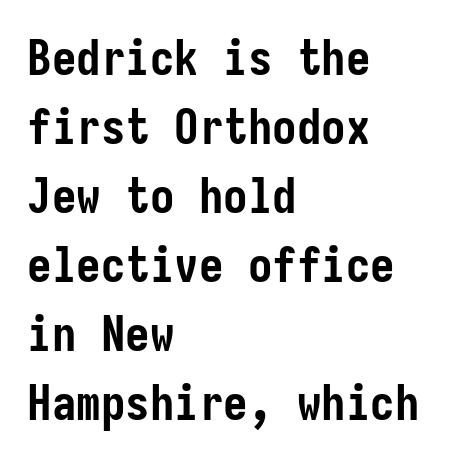
Q: Is the text bold? A: Yes.
Q: Is the text italic (slanted)? A: No, it is upright.
Q: Is the typeface a serif or a sans-serif typeface? A: Sans-serif.
Q: Is the text underlined? A: No.
Q: How is the paragraph aligned? A: Left-aligned.
Q: Is the spacing between letters normal or unusually wide? A: Normal.
Q: Is the spacing between lines tight, normal or loose? A: Normal.
Q: Width (condensed, normal, or wide)? A: Condensed.
Q: Stroke contrast? A: Low.
Q: x-height? A: Medium.
